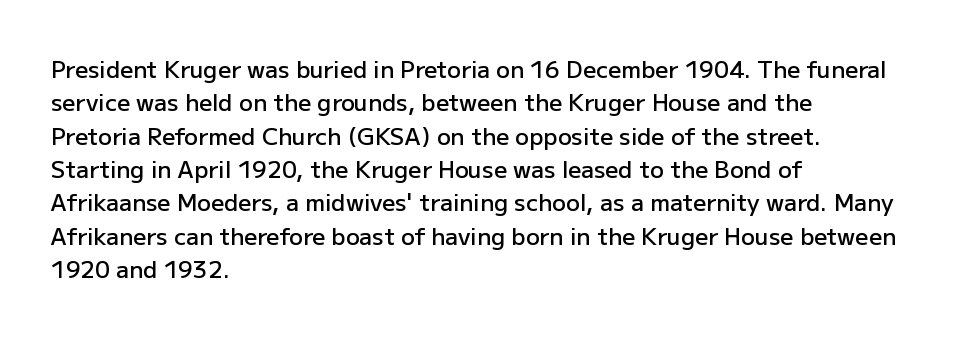
Q: Is the text bold? A: Semi-bold.
Q: Is the text italic (slanted)? A: No, it is upright.
Q: Is the text underlined? A: No.
Q: How is the paragraph aligned? A: Left-aligned.
Q: Is the spacing between letters normal or unusually wide? A: Normal.
Q: Is the spacing between lines tight, normal or loose? A: Normal.
